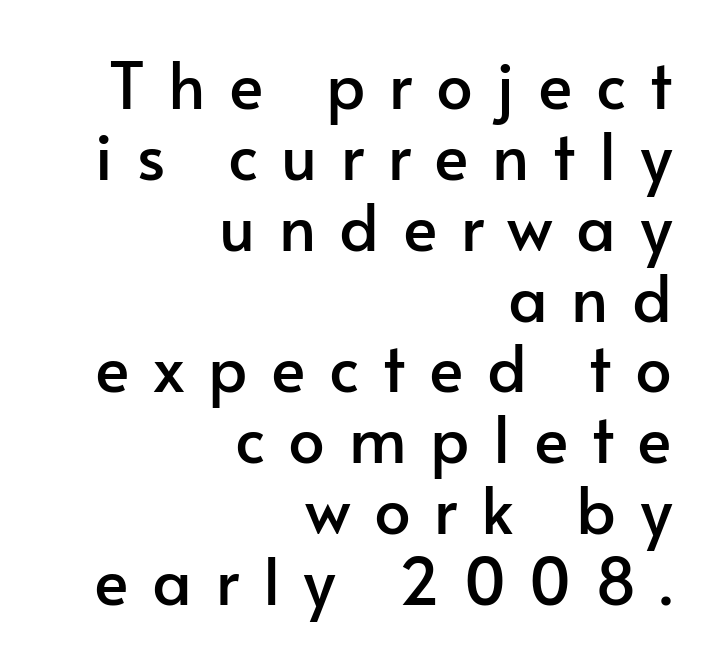
{"serif": "no", "italic": "no", "width": "normal", "stroke_contrast": "low", "x_height": "small", "monospaced": "no", "underline": "no", "align": "right", "line_spacing": "tight", "line_spacing_ratio": 1.09, "letter_spacing": "wide", "letter_spacing_em": 0.36, "glyph_px": 65}
